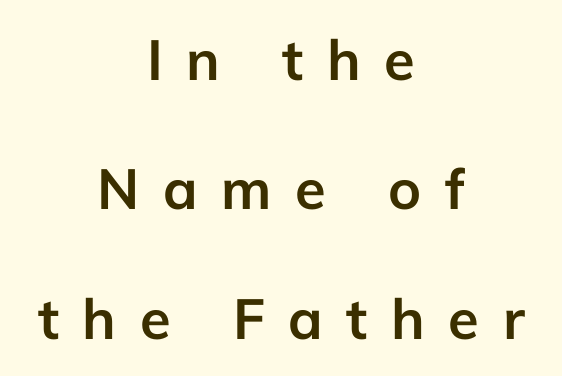
These lines carry a lot of weight — the face is fully bold. These lines are composed in type without serifs. Compared with a flush-left layout, this one balances lines on the center instead. A typesetter would mark this as roman, not italic. Looks like regular typesetting: each glyph gets only the width it needs.
